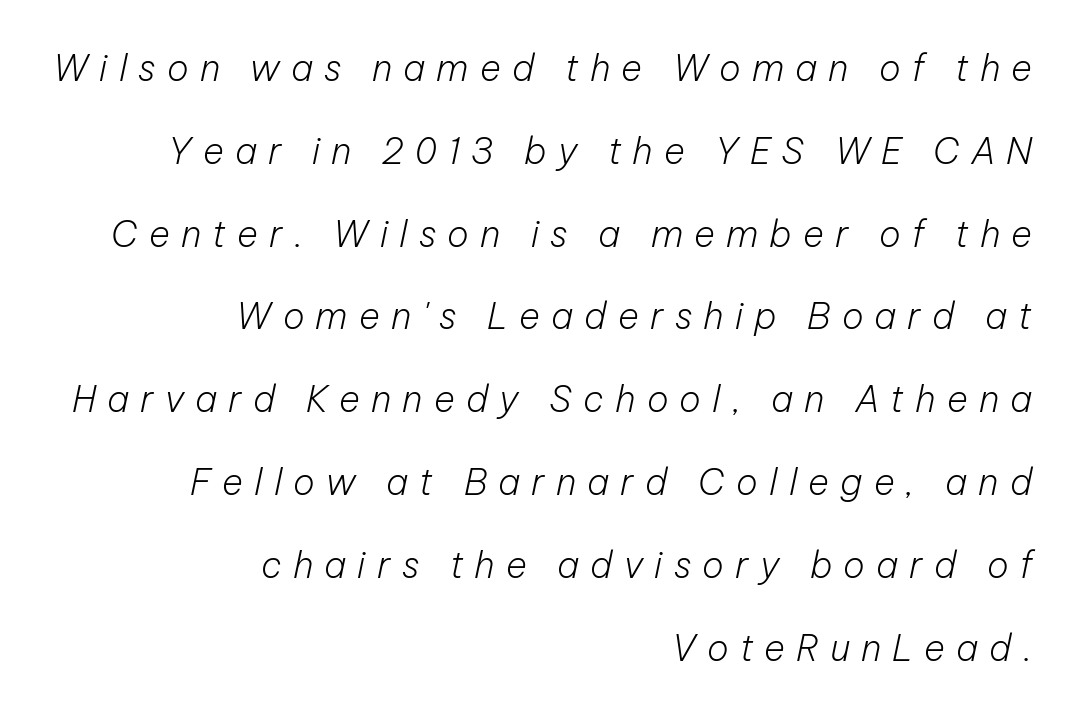
The image shows 36 px light type, italic (leaning right); set right-aligned, loose line spacing (2.3x), unusually wide letter spacing (+0.31 em), not underlined; low stroke contrast and a medium x-height.
